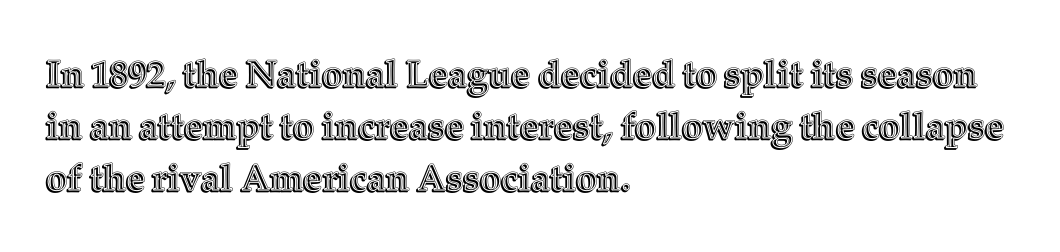
The block of text has a typical density, with ordinary space between rows. The gap between lines stays unmarked. Looks like regular typesetting: each glyph gets only the width it needs. This sample is left-justified, so line endings fall wherever the words run out. Tracking here is standard; glyphs follow each other at the usual distance. Rendered with straight, roman letterforms.
